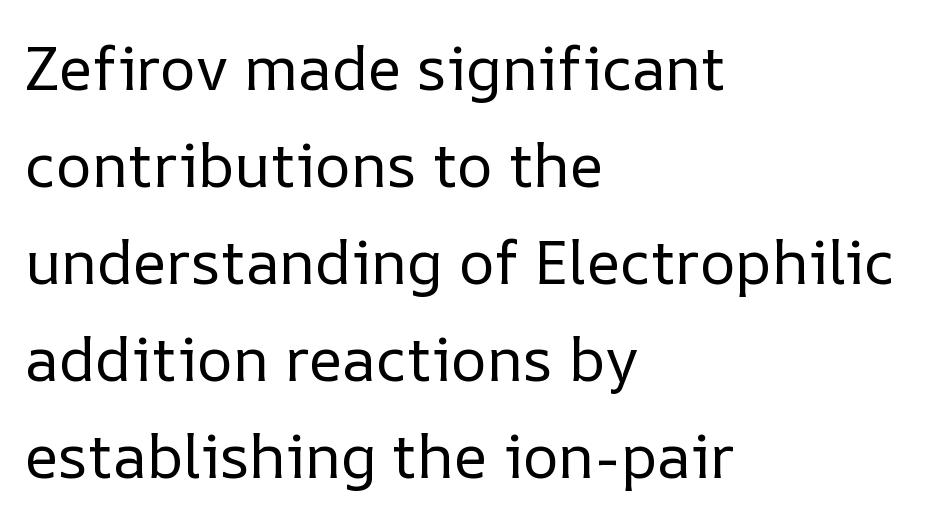
Every character sits straight up, as roman type does. No extra ink here — the face is not bold. Compared with a centered layout, this one pins lines to the left instead. Has an underline been added? It has not.
